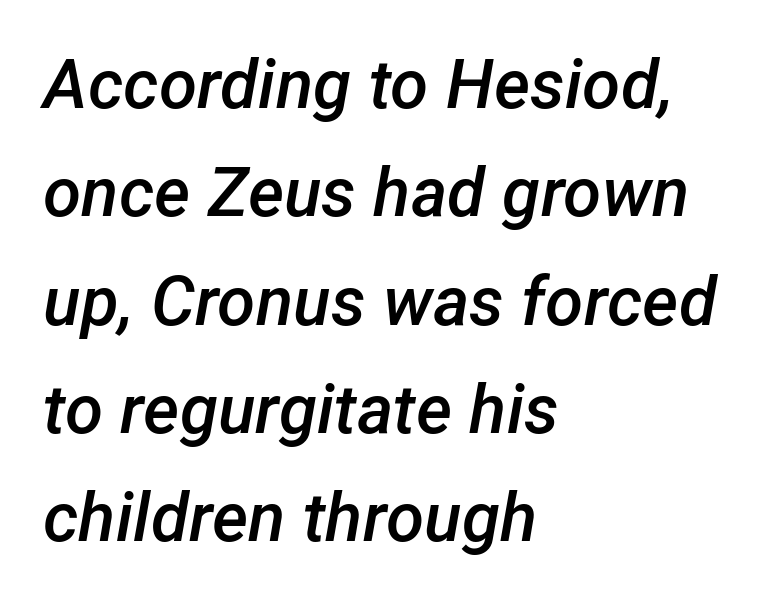
The passage is arranged the way most books set body copy — flush left. Weight: semibold (demi). A bare baseline throughout the passage. Slant detected: the letters are inclined. Do the characters align in a grid? No, the font is proportional. What stands out about the letter spacing? Nothing — it is the standard amount.
